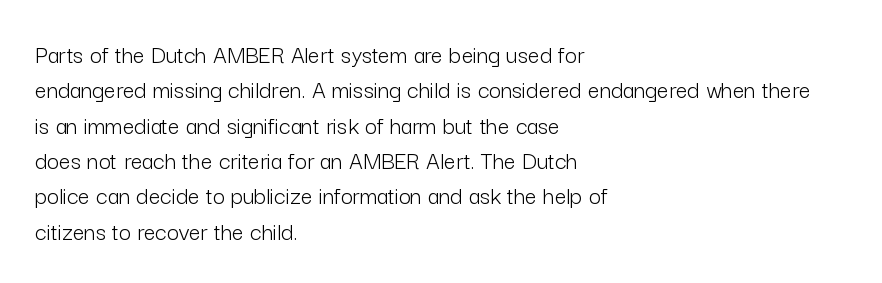
The image shows 26 px text type, upright; set left-aligned, normal line spacing (1.36x), normal letter spacing, not underlined.
